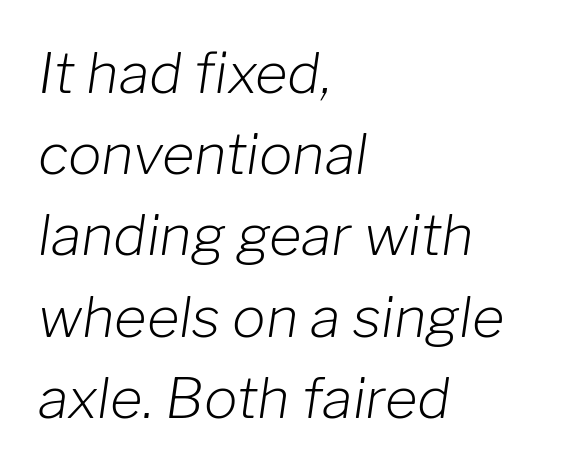
The image shows 56 px light type, italic (leaning right); set left-aligned, normal line spacing (1.45x), normal letter spacing, not underlined; low stroke contrast and a medium x-height.
